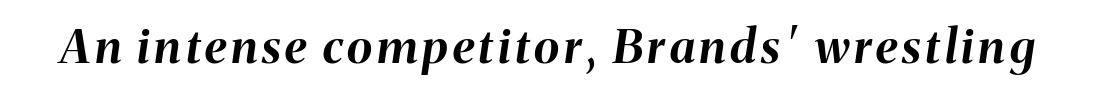
The image shows 47 px bold type, italic (leaning right); set not underlined; medium stroke contrast and a medium x-height.
